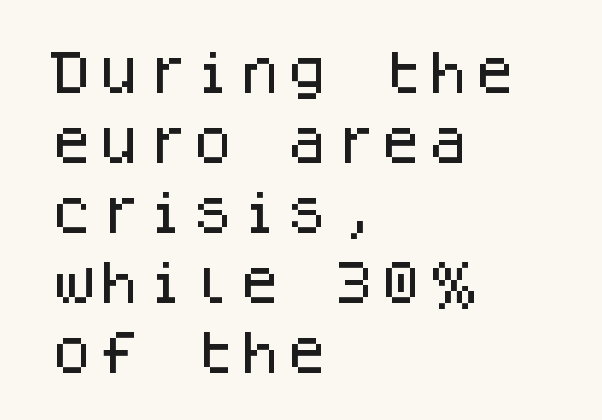
The type family on display is of the sans-serif kind. Short note: letters normally spaced. The block of text has a typical density, with ordinary space between rows. Nope, not italic — everything's standing straight. Clear beneath every line of the passage.
